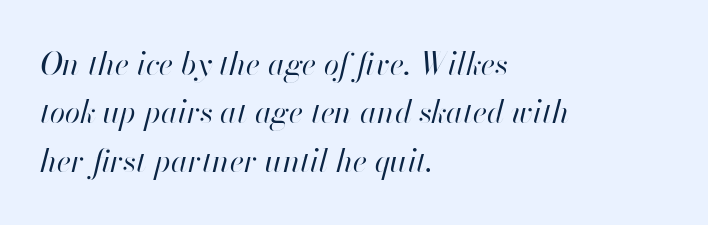
{"italic": "yes", "lean": "right", "slant_degrees": 13, "bold": "no", "weight": "regular", "width": "normal", "stroke_contrast": "high", "x_height": "small", "monospaced": "no", "underline": "no", "align": "left", "line_spacing": "normal", "line_spacing_ratio": 1.56, "letter_spacing": "normal", "letter_spacing_em": 0.0, "glyph_px": 31}
